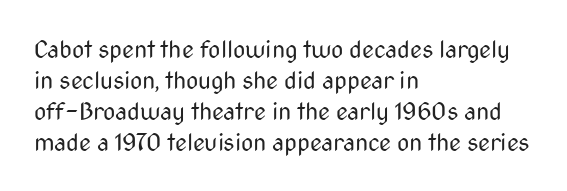
These lines keep a tight, regular rhythm from letter to letter. Notice how descenders clear the ascenders below comfortably — that's standard leading. These lines were composed using upright roman letters. One-word summary of the alignment: left. Nobody drew a line under any word here. The typesetting does not lean heavy: it is not bold.
